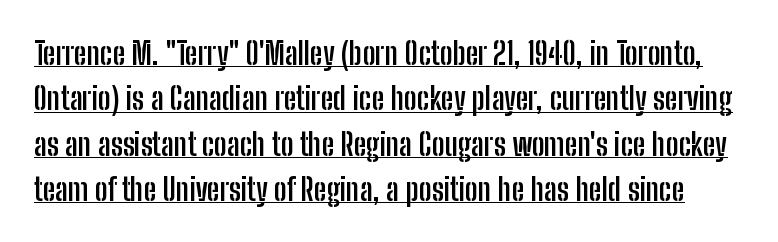
Note: no serifs on the glyphs. Horizontal bands of white between lines are of average thickness. The type is set solid horizontally, with unmodified tracking. Somebody hit Ctrl+U on this one — the words are underlined. Spacing verdict: proportional, widths tailored to each character. Heavy-handed strokes throughout: this text is bold.
